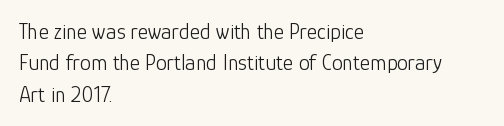
Q: Is the text bold? A: No.
Q: Is the text italic (slanted)? A: No, it is upright.
Q: Is the text underlined? A: No.
Q: How is the paragraph aligned? A: Left-aligned.
Q: Is the spacing between letters normal or unusually wide? A: Normal.
Q: Is the spacing between lines tight, normal or loose? A: Normal.
